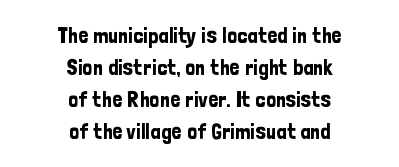
{"italic": "no", "underline": "no", "align": "center", "line_spacing": "normal", "line_spacing_ratio": 1.46, "letter_spacing": "normal", "letter_spacing_em": 0.0, "glyph_px": 22}
